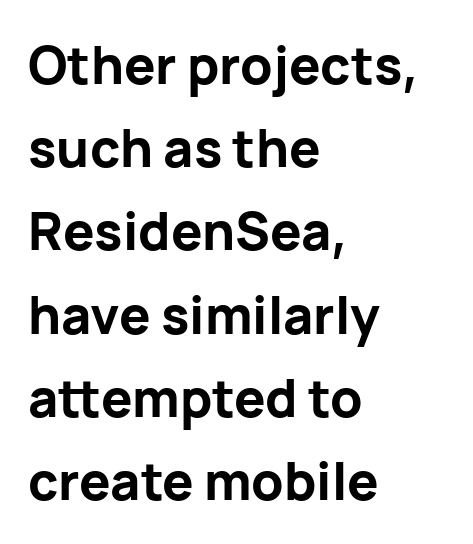
{"serif": "no", "italic": "no", "bold": "yes", "weight": "bold", "width": "normal", "stroke_contrast": "low", "x_height": "medium", "monospaced": "no", "underline": "no", "align": "left", "line_spacing": "normal", "line_spacing_ratio": 1.6, "letter_spacing": "normal", "letter_spacing_em": 0.0, "glyph_px": 52}
